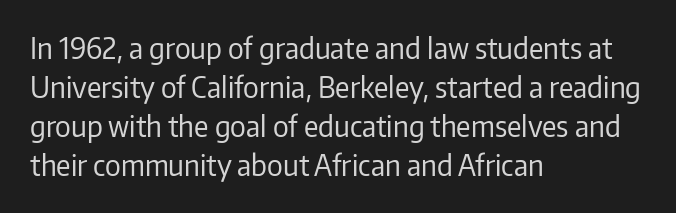
{"serif": "no", "italic": "no", "bold": "no", "weight": "regular", "width": "normal", "stroke_contrast": "low", "x_height": "medium", "monospaced": "no", "underline": "no", "align": "left", "line_spacing": "normal", "line_spacing_ratio": 1.39, "letter_spacing": "normal", "letter_spacing_em": 0.0, "glyph_px": 28}
